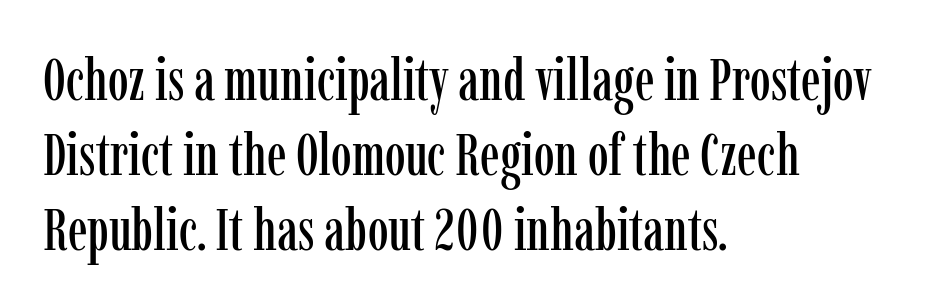
The image shows 59 px condensed serif type, upright; set left-aligned, normal line spacing (1.27x), normal letter spacing, not underlined; low stroke contrast and a medium x-height.
